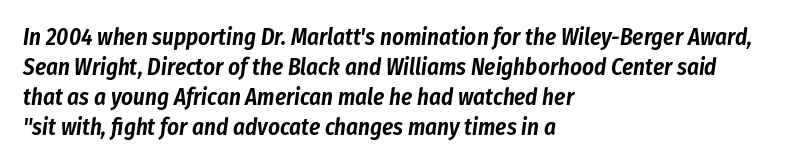
{"italic": "yes", "lean": "right", "slant_degrees": 8, "underline": "no", "align": "left", "line_spacing": "normal", "line_spacing_ratio": 1.3, "letter_spacing": "normal", "letter_spacing_em": 0.0, "glyph_px": 23}
